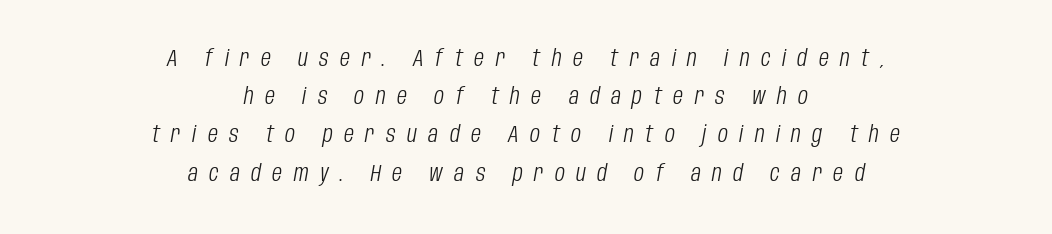
{"italic": "yes", "lean": "right", "slant_degrees": 10, "bold": "no", "underline": "no", "align": "center", "line_spacing": "normal", "line_spacing_ratio": 1.66, "letter_spacing": "wide", "letter_spacing_em": 0.5, "glyph_px": 23}
